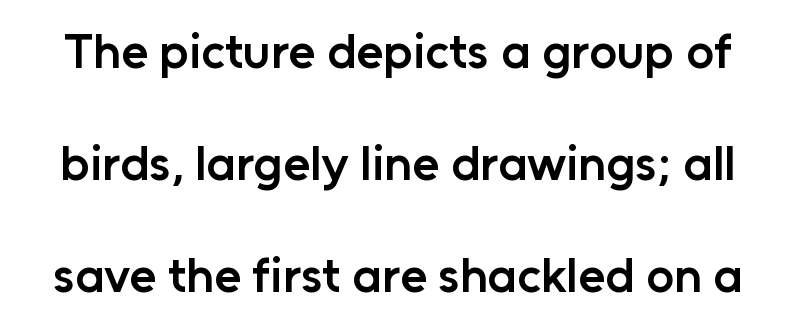
Leading is clearly above the norm, producing a sparse column. Is there any slant? The stems are plumb. Look at the bottom of the vertical strokes: they stop flat, with no serifs. Descender tails drop into unmarked territory.
